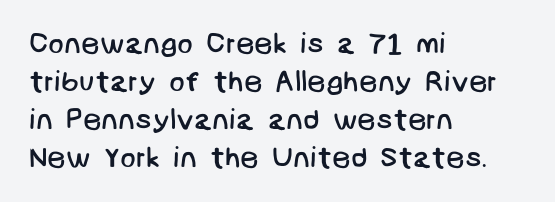
Q: Is the text bold? A: No.
Q: Is the typeface a serif or a sans-serif typeface? A: Sans-serif.
Q: Is the text underlined? A: No.
Q: How is the paragraph aligned? A: Left-aligned.
Q: Is the spacing between letters normal or unusually wide? A: Normal.
Q: Is the spacing between lines tight, normal or loose? A: Normal.
Q: Width (condensed, normal, or wide)? A: Normal.
Q: Stroke contrast? A: Low.
Q: x-height? A: Large.
